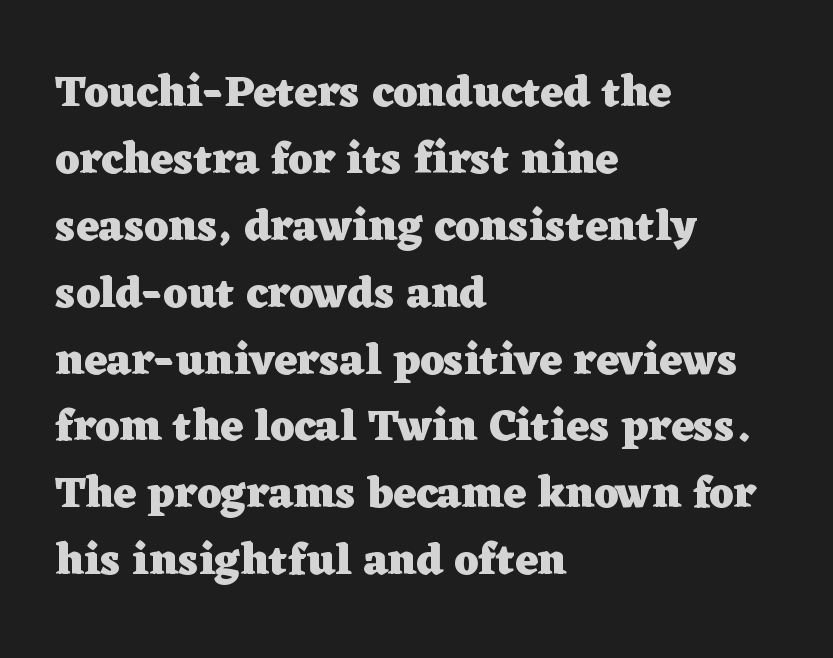
Q: Is the text bold? A: Yes.
Q: Is the text italic (slanted)? A: No, it is upright.
Q: Is the typeface a serif or a sans-serif typeface? A: Serif.
Q: Is the text underlined? A: No.
Q: How is the paragraph aligned? A: Left-aligned.
Q: Is the spacing between letters normal or unusually wide? A: Normal.
Q: Is the spacing between lines tight, normal or loose? A: Normal.
Q: Width (condensed, normal, or wide)? A: Wide.
Q: Stroke contrast? A: Low.
Q: x-height? A: Medium.
Q: Monospaced? A: No.
